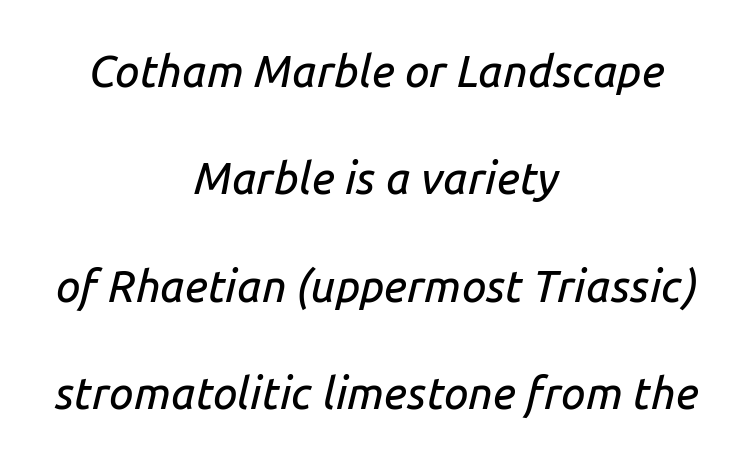
The image shows 44 px text type, italic (leaning right); set centered, loose line spacing (2.44x), normal letter spacing, not underlined; low stroke contrast and a medium x-height.
